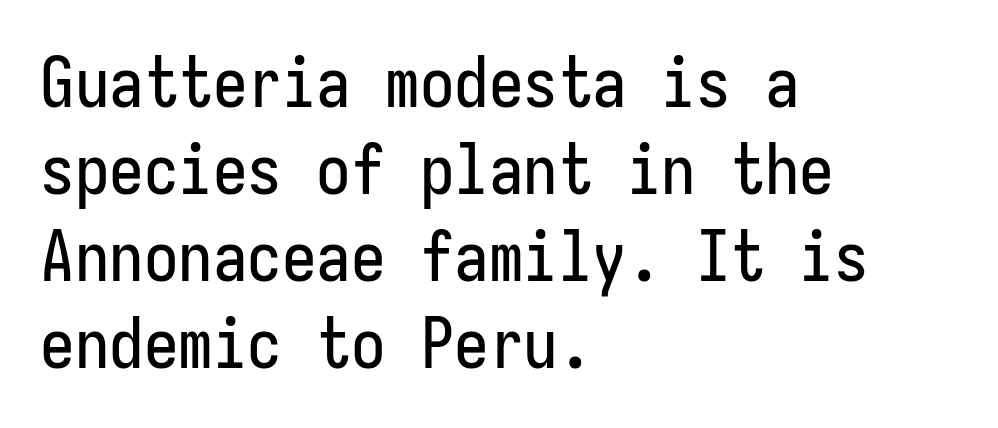
Beneath every word, the page is bare. In terms of posture, this sample is upright. Line spacing here is normal. The rendering shows plain stroke endings on the letterforms — a sans-serif design. Horizontally, the lines are justified to the leading edge only.
